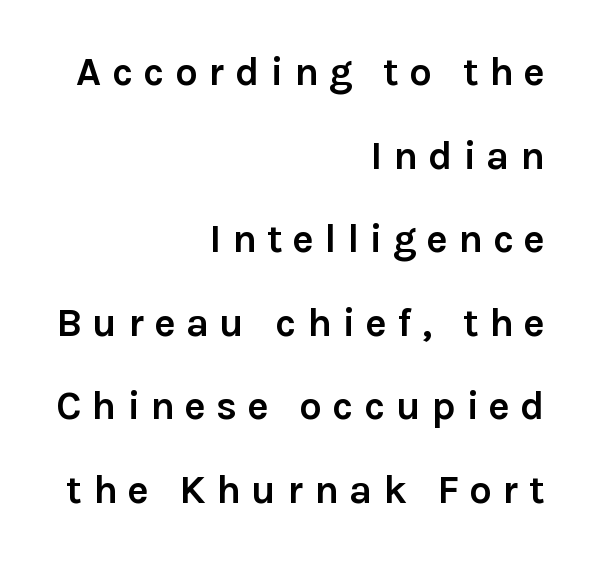
The image shows 40 px semibold sans-serif type, upright; set right-aligned, loose line spacing (2.09x), unusually wide letter spacing (+0.26 em), not underlined; a medium x-height.
